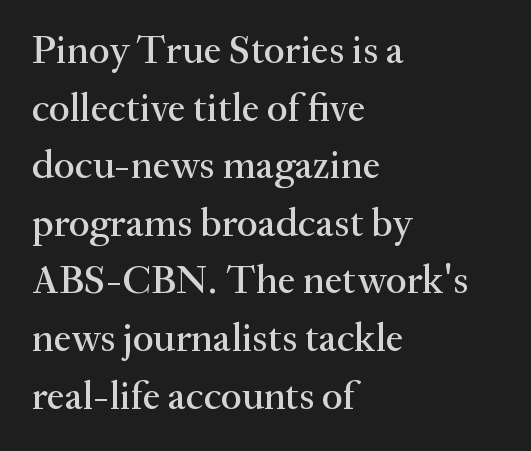
The image shows 40 px serif type, upright; set left-aligned, normal line spacing (1.44x), normal letter spacing, not underlined; medium stroke contrast and a small x-height.
